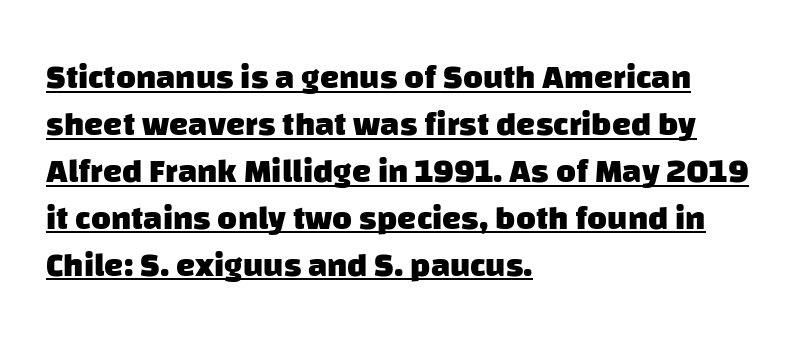
The image shows 34 px heavy sans-serif type; set left-aligned, normal line spacing (1.38x), normal letter spacing, underlined; low stroke contrast and a large x-height.
